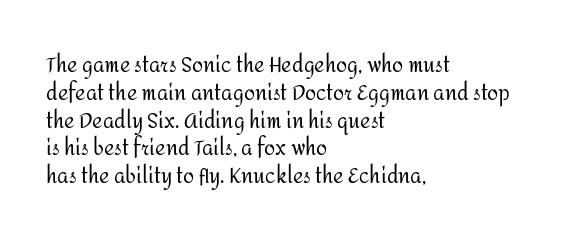
{"italic": "no", "bold": "no", "underline": "no", "align": "left", "line_spacing": "normal", "line_spacing_ratio": 1.39, "letter_spacing": "normal", "letter_spacing_em": 0.0, "glyph_px": 20}
